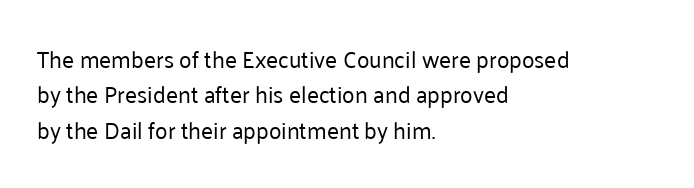
Q: Is the text bold? A: No.
Q: Is the text italic (slanted)? A: No, it is upright.
Q: Is the text underlined? A: No.
Q: How is the paragraph aligned? A: Left-aligned.
Q: Is the spacing between letters normal or unusually wide? A: Normal.
Q: Is the spacing between lines tight, normal or loose? A: Normal.
